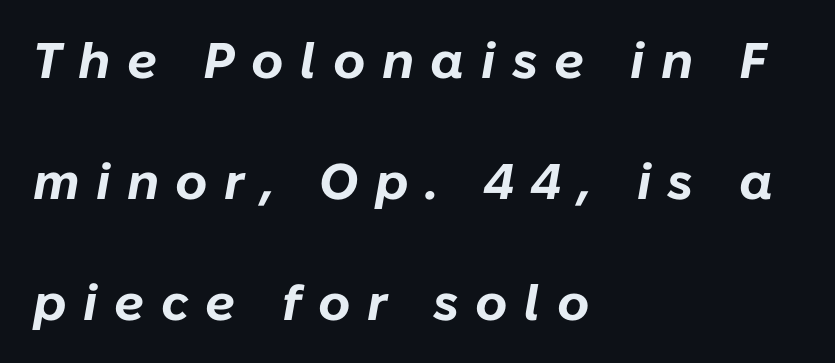
Q: Is the text bold? A: Yes.
Q: Is the text italic (slanted)? A: Yes, it leans right by about 10 degrees.
Q: Is the text underlined? A: No.
Q: How is the paragraph aligned? A: Left-aligned.
Q: Is the spacing between letters normal or unusually wide? A: Unusually wide.
Q: Is the spacing between lines tight, normal or loose? A: Loose.
Q: Width (condensed, normal, or wide)? A: Normal.
Q: Stroke contrast? A: Low.
Q: x-height? A: Medium.
Q: Monospaced? A: No.
